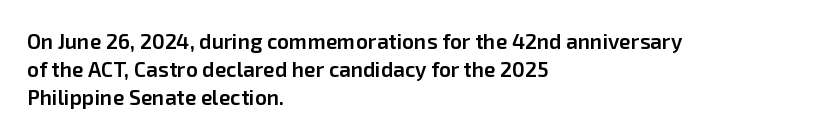
This is moderately heavy type, rendered in semibold. The baseline area is clear. The horizontal fit of the characters is conventional and even. Layout note: lines flush left.
